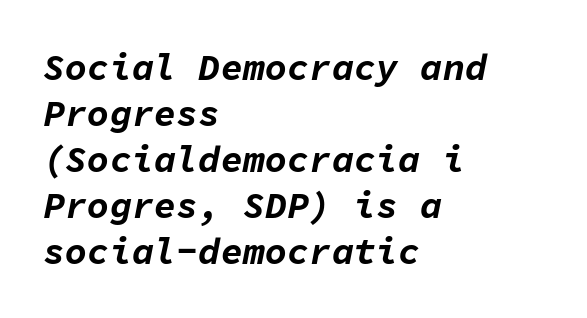
{"italic": "yes", "lean": "right", "slant_degrees": 11, "bold": "yes", "weight": "bold", "width": "normal", "stroke_contrast": "low", "x_height": "medium", "monospaced": "yes", "underline": "no", "align": "left", "line_spacing_ratio": 1.24, "letter_spacing": "normal", "letter_spacing_em": 0.0, "glyph_px": 37}
